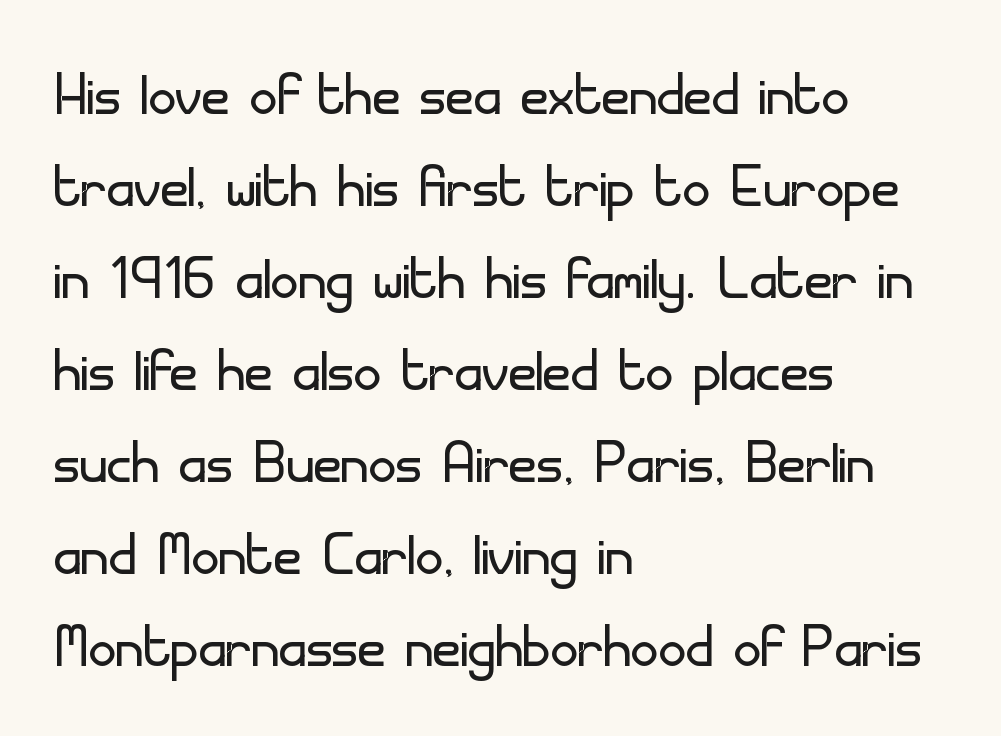
{"serif": "no", "italic": "no", "bold": "no", "weight": "light", "width": "normal", "stroke_contrast": "low", "x_height": "small", "monospaced": "no", "underline": "no", "align": "left", "line_spacing_ratio": 1.21, "letter_spacing": "normal", "letter_spacing_em": 0.0, "glyph_px": 76}
